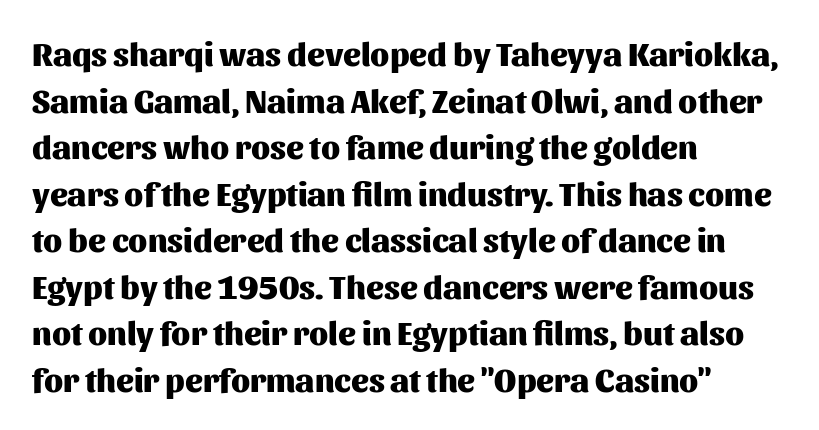
{"serif": "no", "italic": "no", "bold": "yes", "weight": "heavy", "width": "normal", "stroke_contrast": "medium", "x_height": "medium", "monospaced": "no", "underline": "no", "align": "left", "line_spacing": "normal", "line_spacing_ratio": 1.41, "letter_spacing": "normal", "letter_spacing_em": 0.0, "glyph_px": 33}
